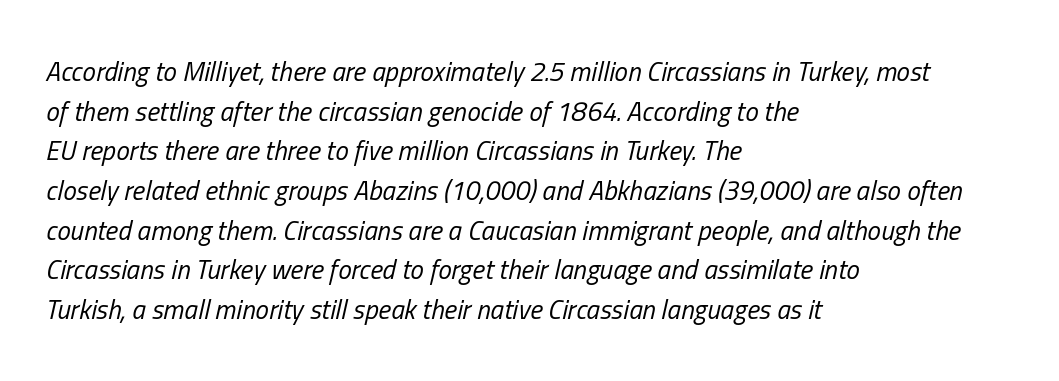
The image shows 27 px text type, italic (leaning right); set left-aligned, normal line spacing (1.47x), normal letter spacing, not underlined.
